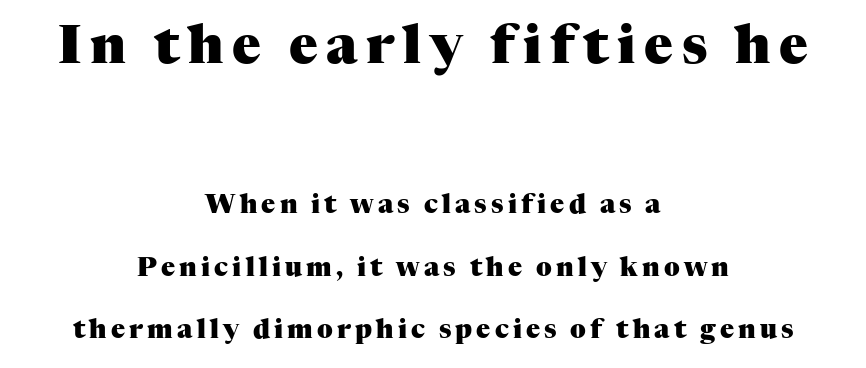
{"serif": "yes", "italic": "no", "bold": "yes", "weight": "heavy", "width": "normal", "stroke_contrast": "medium", "x_height": "medium", "monospaced": "no", "underline": "no", "align": "center", "line_spacing": "loose", "line_spacing_ratio": 2.42, "larger_block": "first", "size_ratio": 2.04, "glyph_px": 53}
